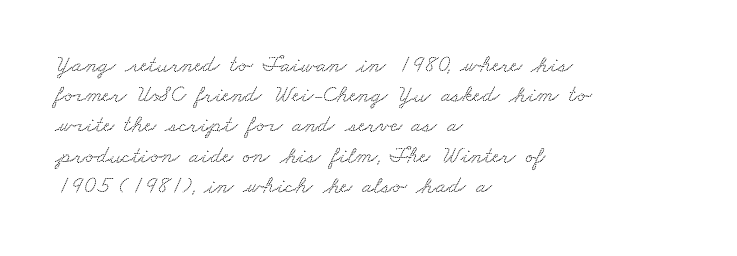
The image shows 24 px text type; set left-aligned, normal line spacing (1.26x), normal letter spacing, not underlined.
